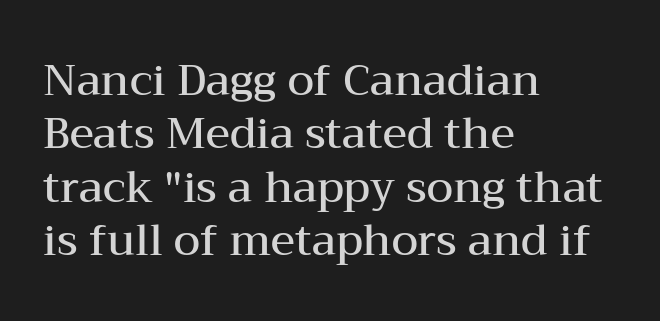
Its strokes are somewhat broadened, the hallmark of semibold type. The passage is arranged the way most books set body copy — flush left. The rendering uses natural spacing where letterforms have individual widths. Bare-footed words on every line. Tall strokes in this sample are plumb rather than angled. Words appear dense and cohesive because spacing is normal.
